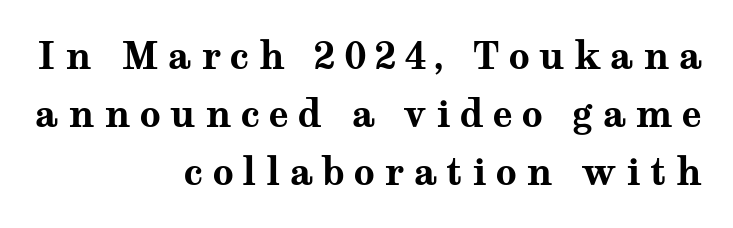
The image shows 37 px bold, wide serif type, upright; set right-aligned, normal line spacing (1.57x), unusually wide letter spacing (+0.25 em), not underlined; medium stroke contrast and a medium x-height.
